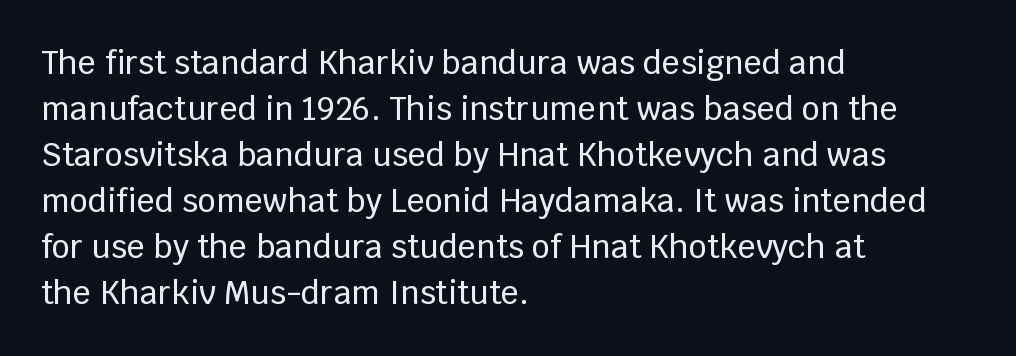
The setting favours the left margin, as ordinary paragraphs usually do. When letters stand straight like this, we call the style roman or upright. Look at the bottom of the vertical strokes: they stop flat, with no serifs. The face used here is proportionally spaced, like ordinary book or web type. What's the leading like? Ordinary, nothing unusual.
